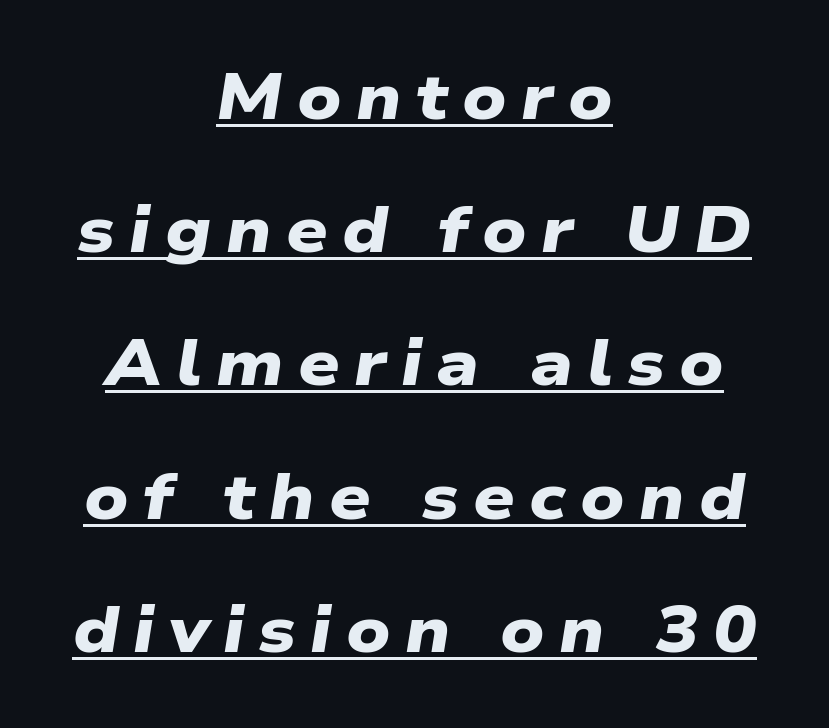
{"serif": "no", "bold": "yes", "weight": "heavy", "width": "wide", "stroke_contrast": "low", "x_height": "medium", "monospaced": "no", "underline": "yes", "align": "center", "line_spacing": "loose", "line_spacing_ratio": 2.05, "letter_spacing": "wide", "letter_spacing_em": 0.22, "glyph_px": 65}
